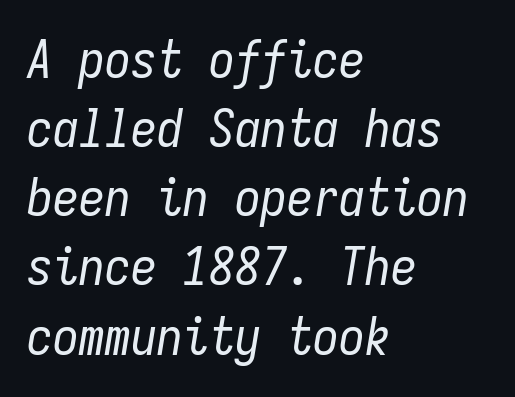
Standard letterfit; no display-style spreading of the glyphs. Underlining? Definitely not there. In CSS terms this would be text-align: left. The weight would be labelled regular, book, light, or lighter still. When letters slant like this, we call the style italic. In terms of leading, this rendering sits right in the middle.
